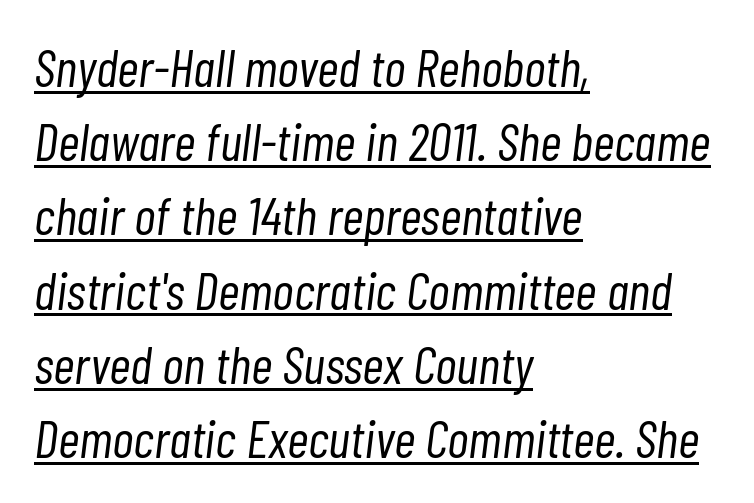
{"italic": "yes", "lean": "right", "slant_degrees": 7, "bold": "no", "weight": "light", "width": "condensed", "stroke_contrast": "low", "x_height": "medium", "monospaced": "no", "underline": "yes", "align": "left", "line_spacing": "normal", "line_spacing_ratio": 1.4, "letter_spacing": "normal", "letter_spacing_em": 0.0, "glyph_px": 53}
